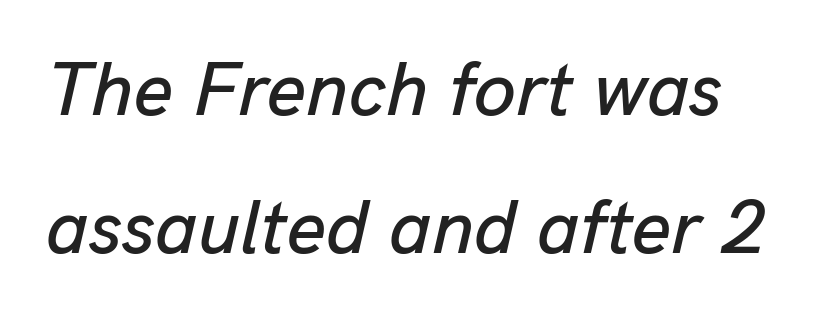
The whole block is typeset with a tilt. Quick note: underline off. The face used here is proportionally spaced, like ordinary book or web type. Letter spacing: default.
